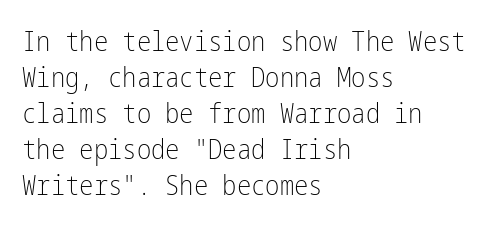
A clean baseline with only descenders dipping below it. The letters stand upright; this is a roman face. The letterforms sit shoulder to shoulder at normal distance. The compositor pushed each line to the left boundary.
